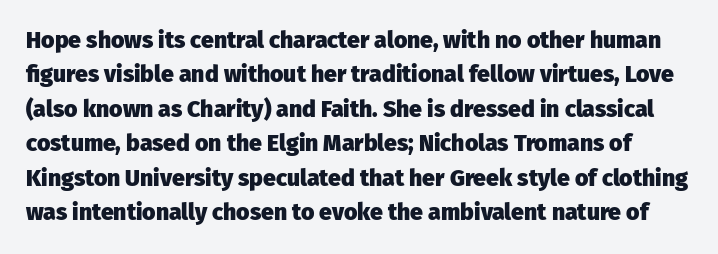
The image shows 23 px bold type, upright; set normal line spacing (1.5x), normal letter spacing, not underlined.
